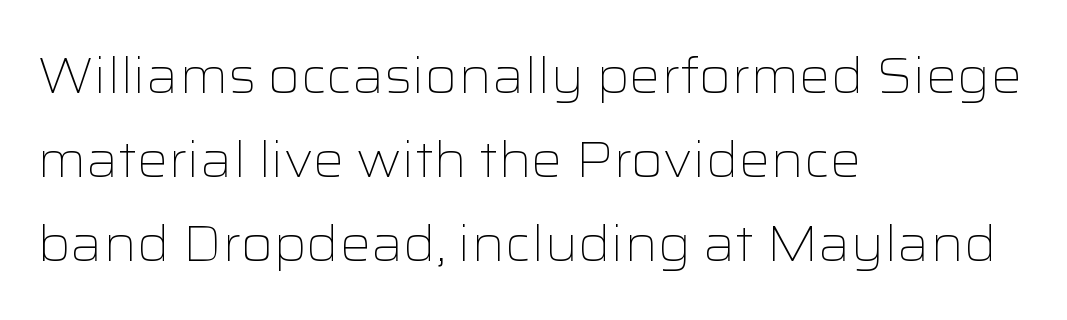
Honestly, there is no underline to notice here at all. Characters remain perfectly vertical along every line. Stem width sits at or under what a default text font uses. The letters sit at their default tracking, neither squeezed nor spread. Think of a printed novel: that variable character pitch is what you see here.
